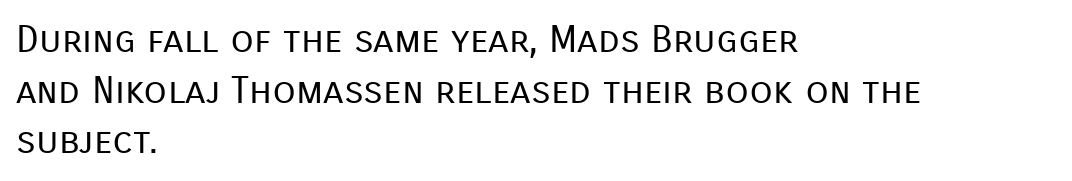
Q: Is the text bold? A: No.
Q: Is the text italic (slanted)? A: No, it is upright.
Q: Is the typeface a serif or a sans-serif typeface? A: Sans-serif.
Q: Is the text underlined? A: No.
Q: How is the paragraph aligned? A: Left-aligned.
Q: Is the spacing between letters normal or unusually wide? A: Normal.
Q: Is the spacing between lines tight, normal or loose? A: Normal.
Q: Width (condensed, normal, or wide)? A: Normal.
Q: Stroke contrast? A: Low.
Q: x-height? A: Medium.
Q: Monospaced? A: No.
